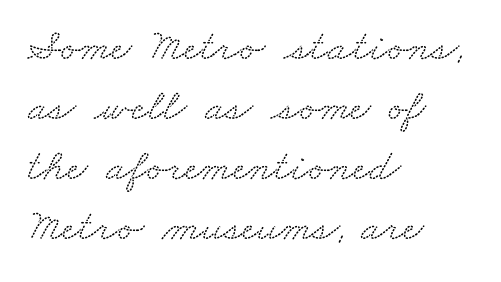
Q: Is the typeface a serif or a sans-serif typeface? A: Serif.
Q: Is the text underlined? A: No.
Q: How is the paragraph aligned? A: Left-aligned.
Q: Is the spacing between letters normal or unusually wide? A: Normal.
Q: Is the spacing between lines tight, normal or loose? A: Normal.
Q: Width (condensed, normal, or wide)? A: Wide.
Q: Stroke contrast? A: Low.
Q: x-height? A: Small.
Q: Monospaced? A: No.
